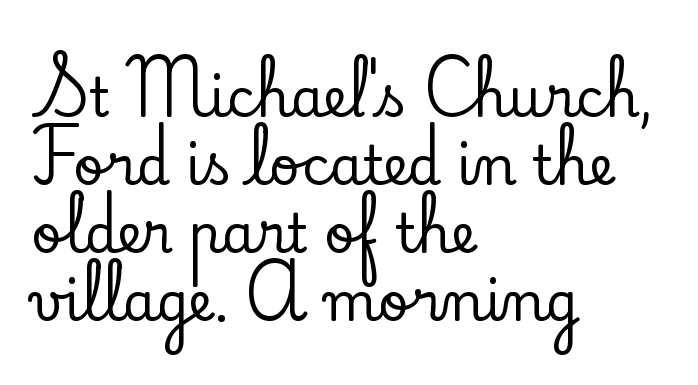
The image shows 53 px serif type, upright; set left-aligned, normal line spacing (1.28x), normal letter spacing, not underlined; low stroke contrast and a small x-height.
